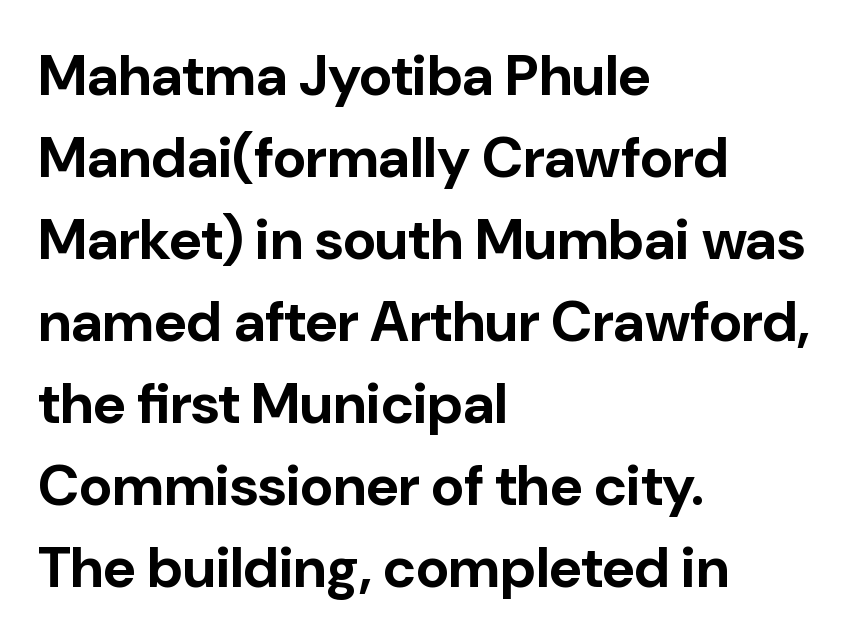
Every stem runs plumb, perpendicular to the baseline. Is the block centered? No — it sits flush against the left margin. Looks like regular typesetting: each glyph gets only the width it needs. The font is running at its bold setting.
